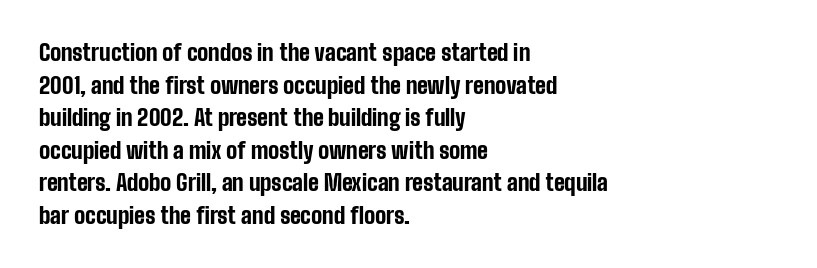
{"italic": "no", "bold": "yes", "underline": "no", "align": "left", "line_spacing": "normal", "line_spacing_ratio": 1.48, "letter_spacing": "normal", "letter_spacing_em": 0.0, "glyph_px": 22}
